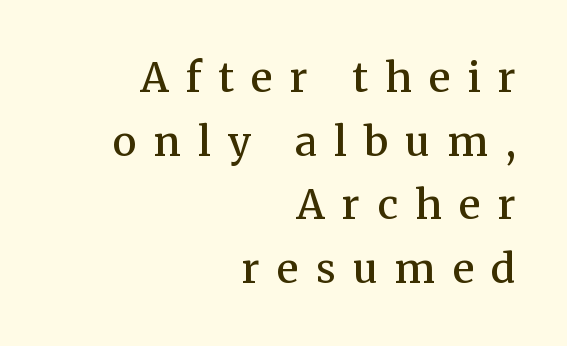
The image shows 41 px semibold serif type, upright; set right-aligned, normal line spacing (1.55x), unusually wide letter spacing (+0.42 em), not underlined; medium stroke contrast and a medium x-height.
